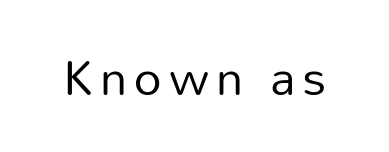
Q: Is the text bold? A: No.
Q: Is the text italic (slanted)? A: No, it is upright.
Q: Is the typeface a serif or a sans-serif typeface? A: Sans-serif.
Q: Is the text underlined? A: No.
Q: Width (condensed, normal, or wide)? A: Normal.
Q: Stroke contrast? A: Low.
Q: x-height? A: Medium.
Q: Monospaced? A: No.
